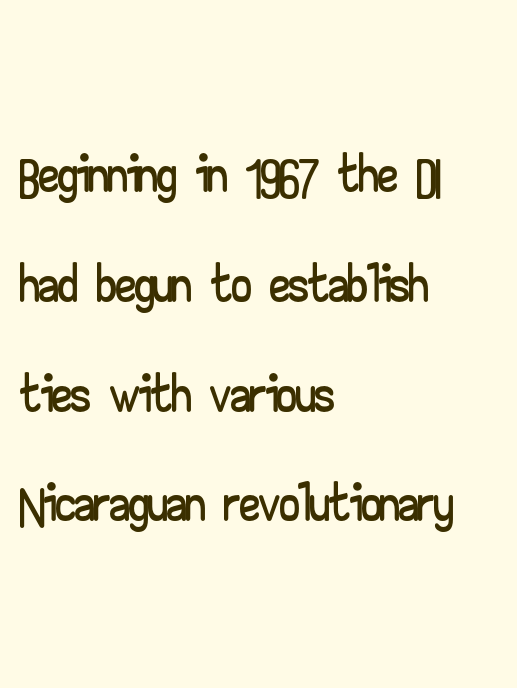
Q: Is the text italic (slanted)? A: No, it is upright.
Q: Is the typeface a serif or a sans-serif typeface? A: Sans-serif.
Q: Is the text underlined? A: No.
Q: How is the paragraph aligned? A: Left-aligned.
Q: Is the spacing between letters normal or unusually wide? A: Normal.
Q: Is the spacing between lines tight, normal or loose? A: Normal.
Q: Width (condensed, normal, or wide)? A: Wide.
Q: Stroke contrast? A: Low.
Q: x-height? A: Small.
Q: Monospaced? A: No.
